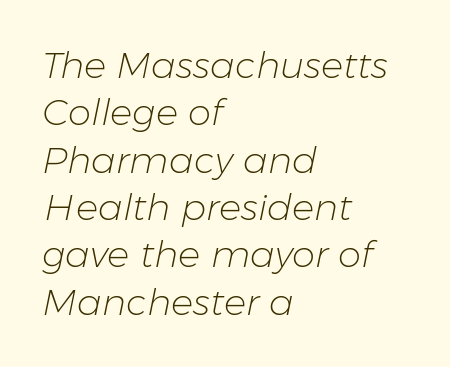
{"italic": "yes", "lean": "right", "slant_degrees": 11, "bold": "no", "weight": "light", "width": "normal", "stroke_contrast": "low", "x_height": "medium", "monospaced": "no", "underline": "no", "align": "left", "line_spacing": "normal", "line_spacing_ratio": 1.28, "letter_spacing": "normal", "letter_spacing_em": 0.0, "glyph_px": 37}
